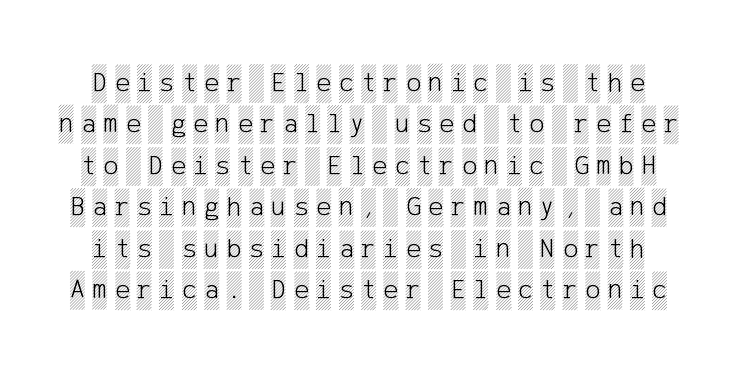
The image shows 28 px condensed type, upright; set normal line spacing (1.48x), unusually wide letter spacing (+0.27 em), not underlined; a large x-height.
